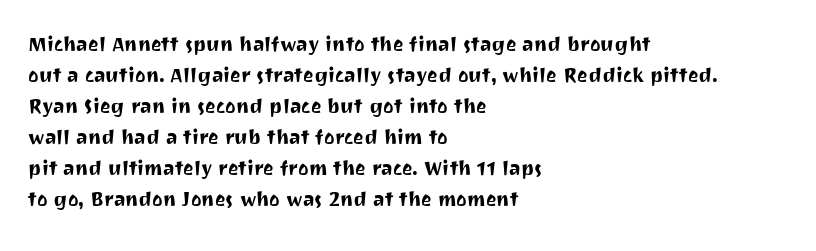
The image shows 25 px text type, upright; set left-aligned, line spacing 1.24x, normal letter spacing, not underlined.
